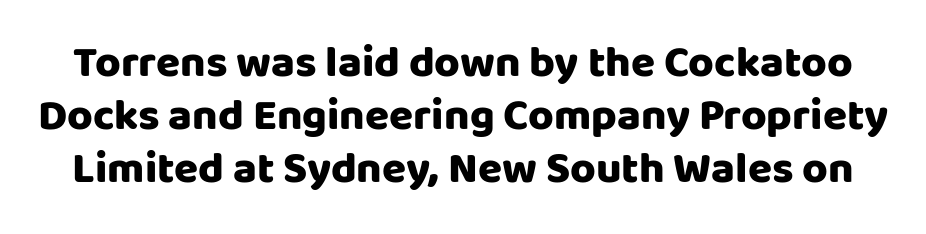
{"serif": "no", "italic": "no", "bold": "yes", "weight": "heavy", "width": "normal", "stroke_contrast": "low", "x_height": "large", "monospaced": "no", "underline": "no", "line_spacing_ratio": 1.21, "letter_spacing": "normal", "letter_spacing_em": 0.0, "glyph_px": 44}
